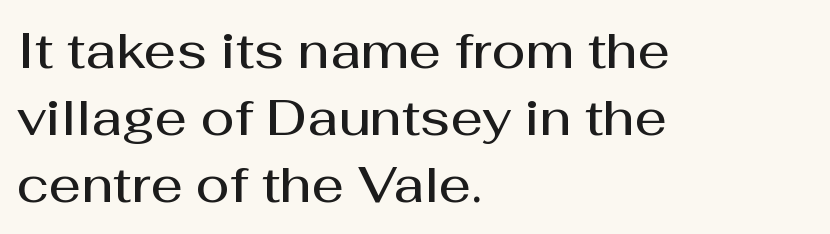
The image shows 50 px semibold sans-serif type, upright; set left-aligned, normal line spacing (1.34x), normal letter spacing, not underlined; medium stroke contrast and a medium x-height.
